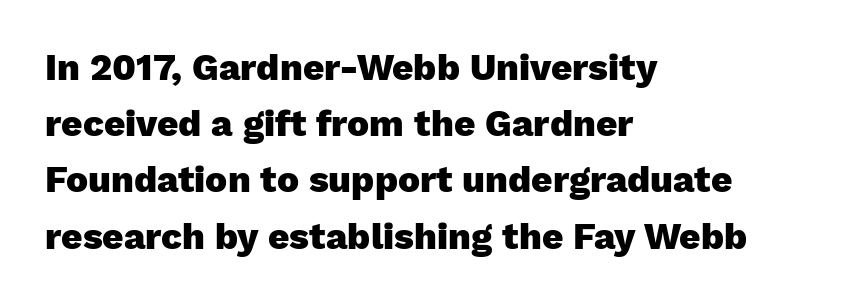
The image shows 37 px heavy sans-serif type, upright; set left-aligned, normal line spacing (1.52x), normal letter spacing, not underlined; low stroke contrast and a medium x-height.
